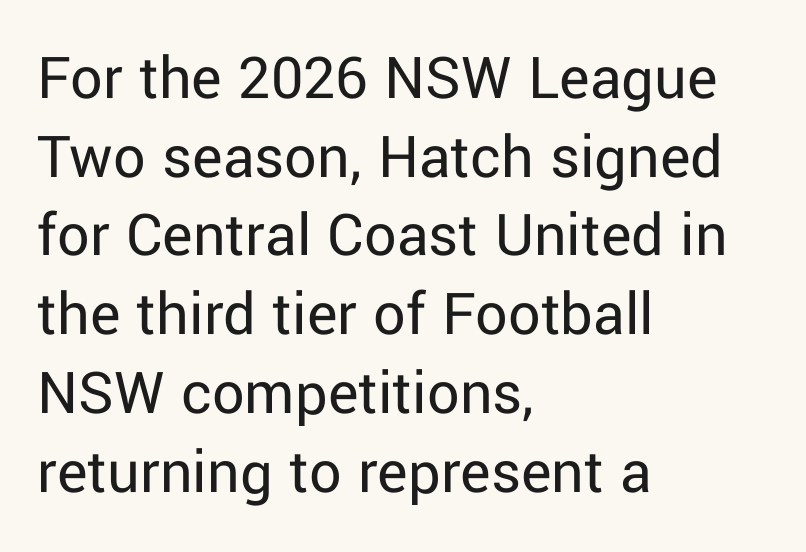
The image shows 64 px regular-weight sans-serif type, upright; set left-aligned, line spacing 1.23x, normal letter spacing, not underlined; low stroke contrast and a medium x-height.
